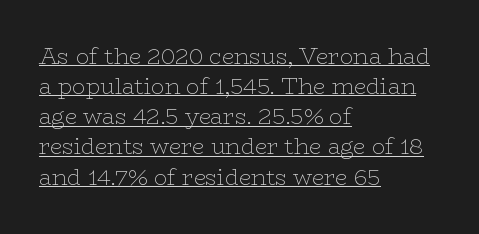
Stroke thickness stays within the range of a standard reading face or lighter. Words appear dense and cohesive because spacing is normal. Every word sits above its own underline. Normally led — the rows are evenly, conventionally spaced. The rendering anchors every line to the left-hand side.
